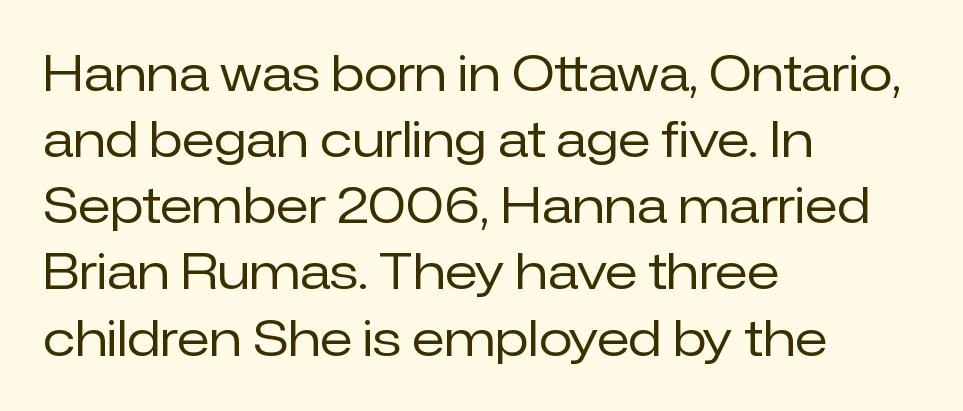
Q: Is the text bold? A: No.
Q: Is the text italic (slanted)? A: No, it is upright.
Q: Is the typeface a serif or a sans-serif typeface? A: Sans-serif.
Q: Is the text underlined? A: No.
Q: How is the paragraph aligned? A: Left-aligned.
Q: Is the spacing between letters normal or unusually wide? A: Normal.
Q: Is the spacing between lines tight, normal or loose? A: Normal.
Q: Width (condensed, normal, or wide)? A: Normal.
Q: Stroke contrast? A: Low.
Q: x-height? A: Medium.
Q: Monospaced? A: No.
